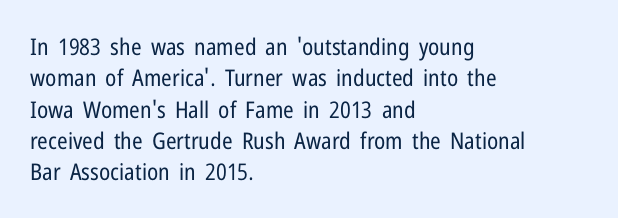
Q: Is the text bold? A: No.
Q: Is the text italic (slanted)? A: No, it is upright.
Q: Is the text underlined? A: No.
Q: How is the paragraph aligned? A: Left-aligned.
Q: Is the spacing between letters normal or unusually wide? A: Normal.
Q: Is the spacing between lines tight, normal or loose? A: Normal.
